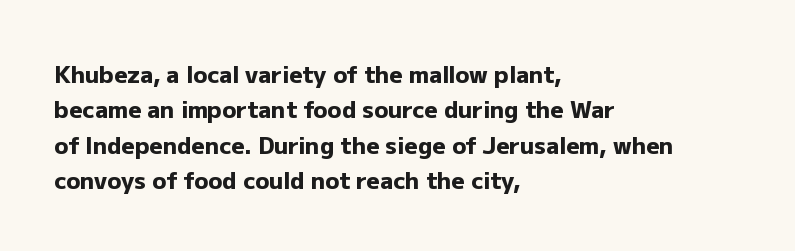
The strip under each line holds only bare page. The designer left line spacing at the default. Typeset ragged right — the left edge is the straight one. Heavy-handed strokes throughout: this text is bold.
